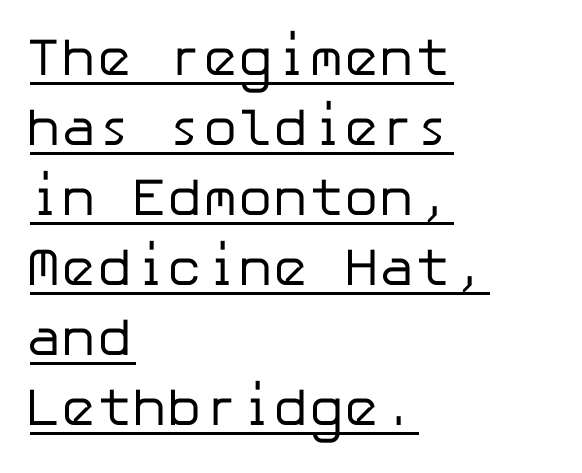
Looks like someone drew a line under every word here. No heavy texture on the line: the type isn't bold. Do the letters lean? They stand straight. The lines in this sample share a left origin and differ only in where they stop. This rendering employs a face without finishing strokes, i.e., a sans-serif.
